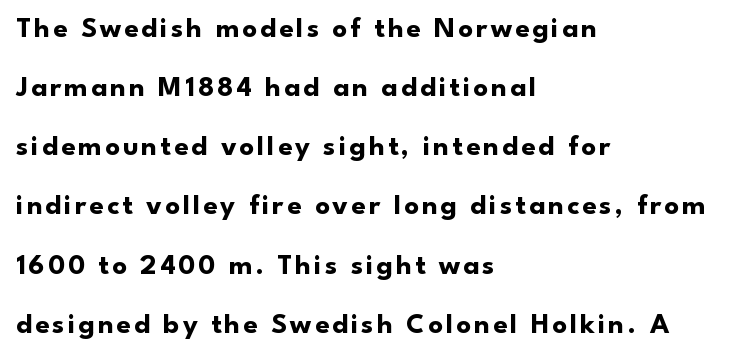
{"serif": "no", "italic": "no", "bold": "yes", "weight": "bold", "width": "normal", "stroke_contrast": "low", "x_height": "small", "monospaced": "no", "underline": "no", "align": "left", "line_spacing": "loose", "line_spacing_ratio": 2.04, "glyph_px": 29}
